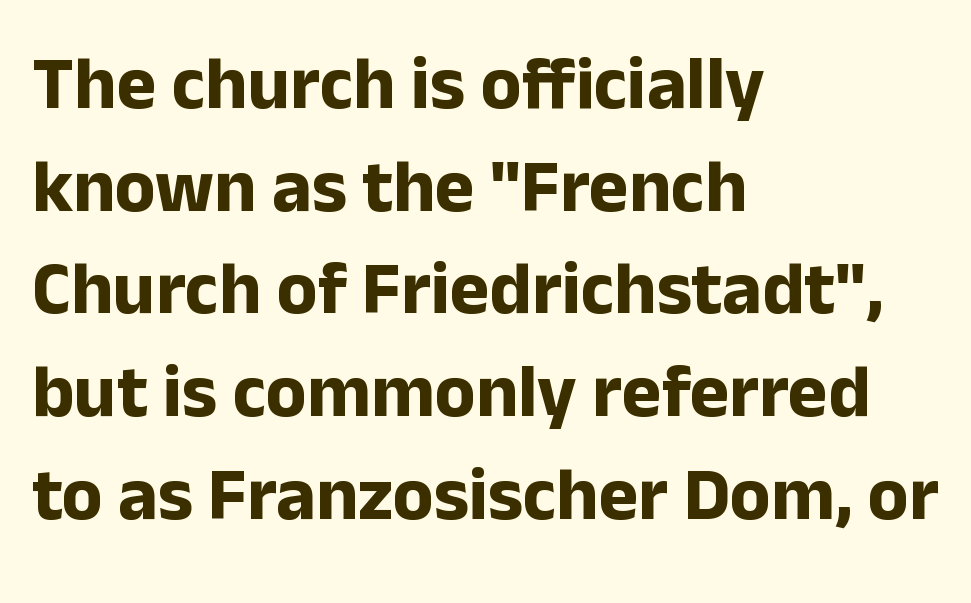
The image shows 75 px bold sans-serif type, upright; set left-aligned, normal line spacing (1.37x), normal letter spacing, not underlined; low stroke contrast and a medium x-height.
